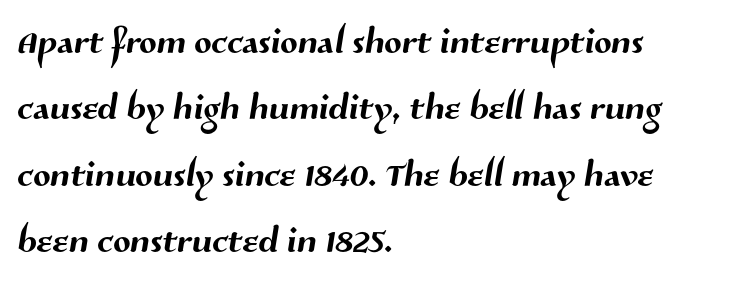
{"serif": "no", "width": "normal", "stroke_contrast": "medium", "x_height": "medium", "monospaced": "no", "underline": "no", "align": "left", "line_spacing": "normal", "line_spacing_ratio": 1.3, "letter_spacing": "normal", "letter_spacing_em": 0.0, "glyph_px": 51}
